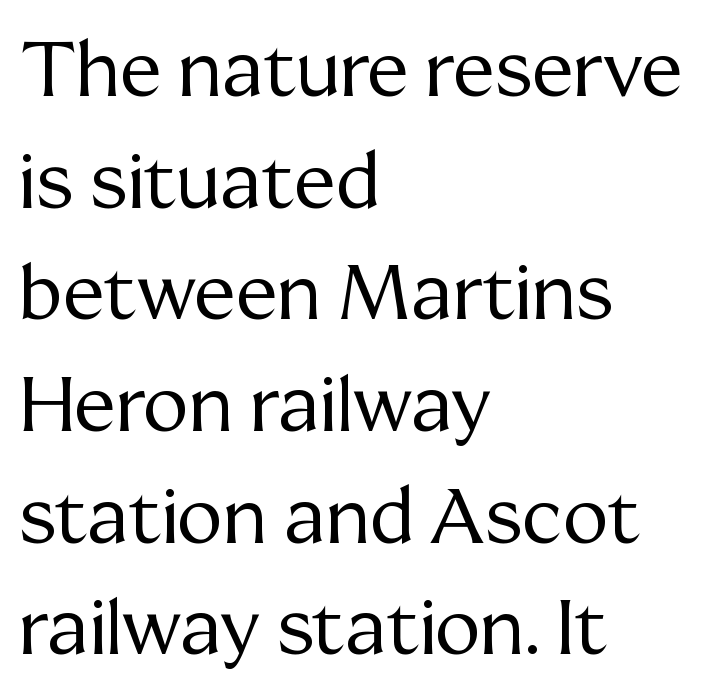
{"serif": "yes", "italic": "no", "bold": "no", "weight": "regular", "width": "normal", "stroke_contrast": "medium", "x_height": "medium", "monospaced": "no", "underline": "no", "align": "left", "line_spacing": "normal", "line_spacing_ratio": 1.45, "letter_spacing": "normal", "letter_spacing_em": 0.0, "glyph_px": 77}
